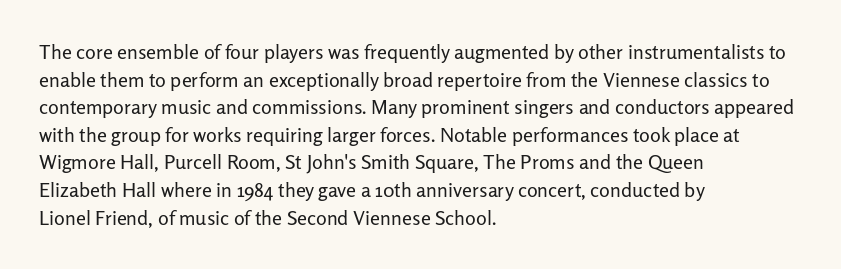
{"italic": "no", "bold": "no", "underline": "no", "align": "left", "line_spacing": "normal", "line_spacing_ratio": 1.38, "letter_spacing": "normal", "letter_spacing_em": 0.0, "glyph_px": 20}
